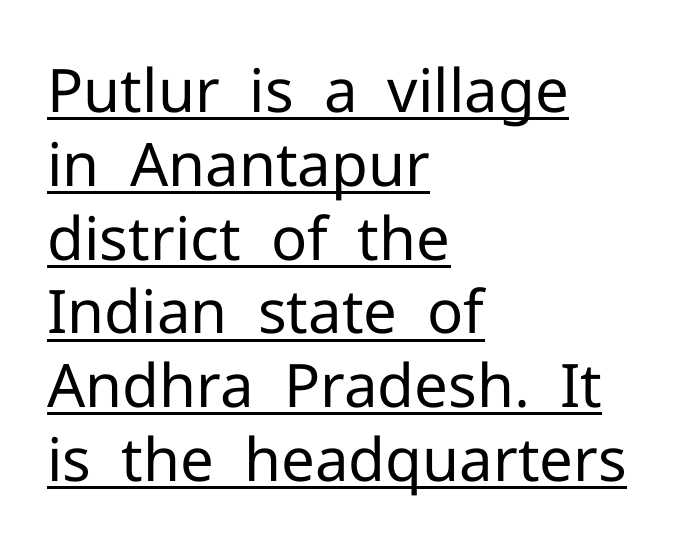
Q: Is the text bold? A: No.
Q: Is the text italic (slanted)? A: No, it is upright.
Q: Is the typeface a serif or a sans-serif typeface? A: Sans-serif.
Q: Is the text underlined? A: Yes.
Q: How is the paragraph aligned? A: Left-aligned.
Q: Is the spacing between letters normal or unusually wide? A: Normal.
Q: Width (condensed, normal, or wide)? A: Normal.
Q: Stroke contrast? A: Low.
Q: x-height? A: Medium.
Q: Monospaced? A: No.
